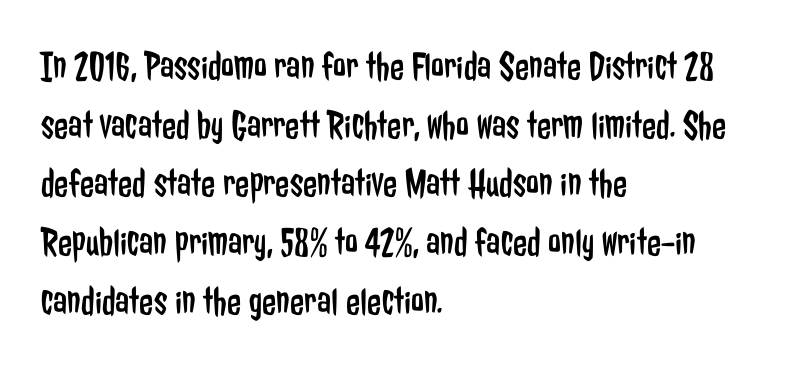
The image shows 41 px regular-weight, condensed sans-serif type, upright; set left-aligned, normal line spacing (1.43x), normal letter spacing, not underlined; low stroke contrast and a medium x-height.
